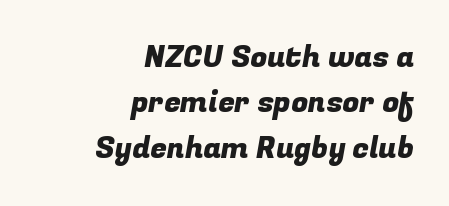
The image shows 30 px sans-serif type; set right-aligned, normal line spacing (1.51x), normal letter spacing, not underlined; low stroke contrast and a medium x-height.
